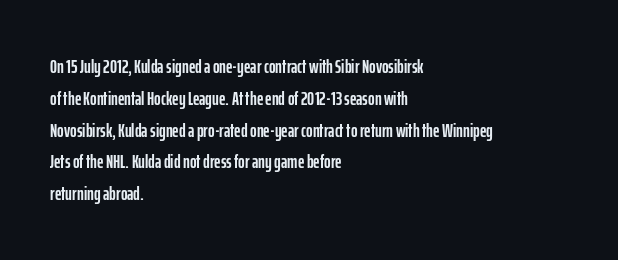
The letterforms sit shoulder to shoulder at normal distance. Ordinary non-slanted type is in use. All the whitespace from short lines collects on the right. The space between consecutive lines is moderate. The area under the type is left untouched.
